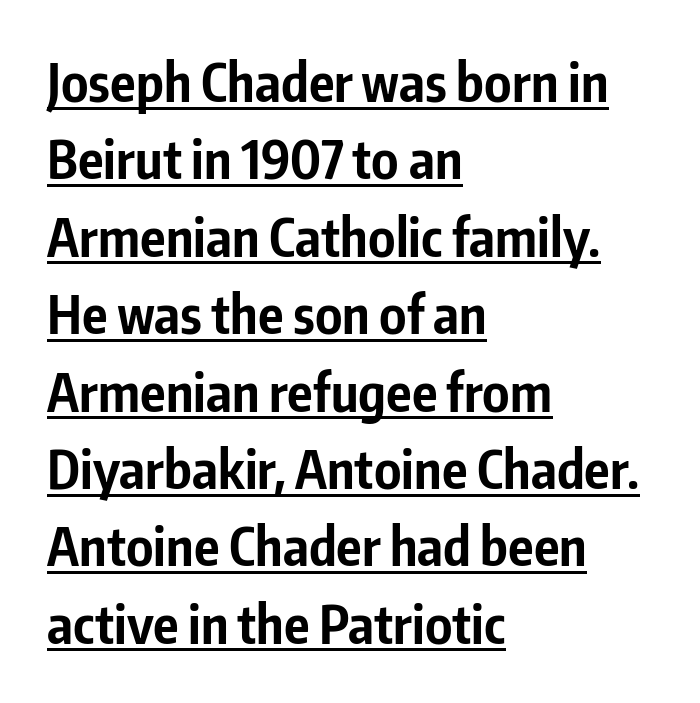
The image shows 53 px bold, condensed sans-serif type, upright; set left-aligned, normal line spacing (1.46x), normal letter spacing, underlined; low stroke contrast and a medium x-height.
